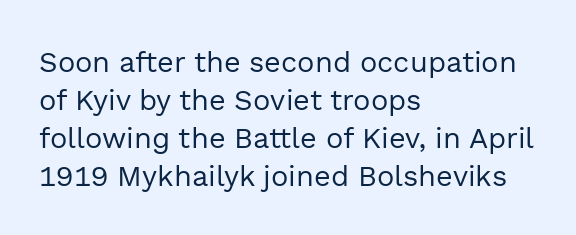
{"serif": "no", "italic": "no", "bold": "no", "weight": "regular", "width": "normal", "x_height": "medium", "monospaced": "no", "underline": "no", "align": "left", "line_spacing": "normal", "line_spacing_ratio": 1.31, "letter_spacing": "normal", "letter_spacing_em": 0.0, "glyph_px": 29}
